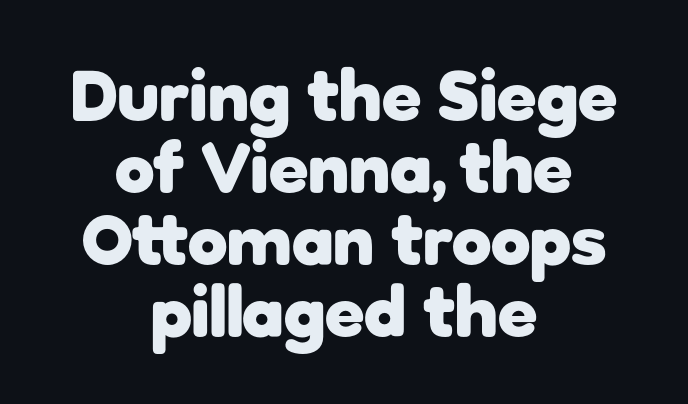
The image shows 72 px heavy sans-serif type, upright; set centered, tight line spacing (1.0x), normal letter spacing, not underlined; low stroke contrast and a medium x-height.
